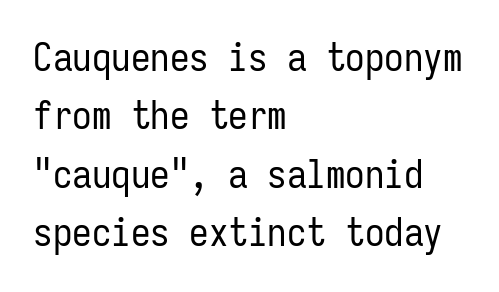
Q: Is the text bold? A: No.
Q: Is the text italic (slanted)? A: No, it is upright.
Q: Is the typeface a serif or a sans-serif typeface? A: Sans-serif.
Q: Is the text underlined? A: No.
Q: How is the paragraph aligned? A: Left-aligned.
Q: Is the spacing between letters normal or unusually wide? A: Normal.
Q: Is the spacing between lines tight, normal or loose? A: Normal.
Q: Width (condensed, normal, or wide)? A: Condensed.
Q: Stroke contrast? A: Low.
Q: x-height? A: Medium.
Q: Monospaced? A: Yes.
